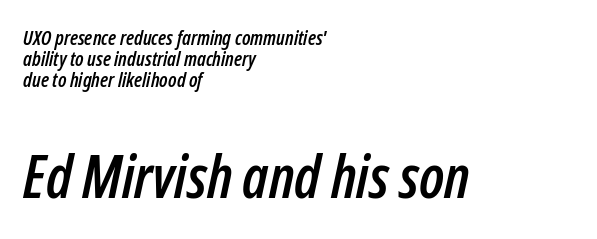
The image shows 59 px condensed type, italic (leaning right); set left-aligned, tight line spacing (1.06x), normal letter spacing, not underlined; the second (bottom) block is 2.95x larger; low stroke contrast and a medium x-height.
